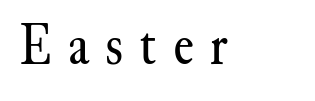
Q: Is the text bold? A: No.
Q: Is the text italic (slanted)? A: No, it is upright.
Q: Is the typeface a serif or a sans-serif typeface? A: Serif.
Q: Is the text underlined? A: No.
Q: Is the spacing between letters normal or unusually wide? A: Unusually wide.
Q: Width (condensed, normal, or wide)? A: Normal.
Q: Stroke contrast? A: Medium.
Q: x-height? A: Small.
Q: Monospaced? A: No.
